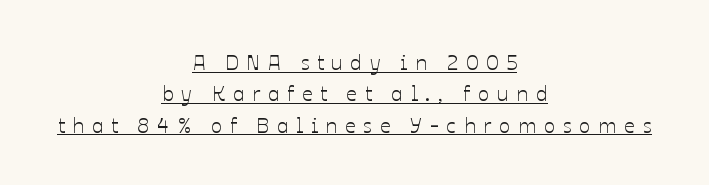
Display-style spreading of the glyphs; the letterfit is very open. Does the copy run flush right? No — it is centered line by line. Is there any slant? The stems are plumb. Quick note: interline space is typical. This is underlined copy, the kind a proofreader might mark for attention.
